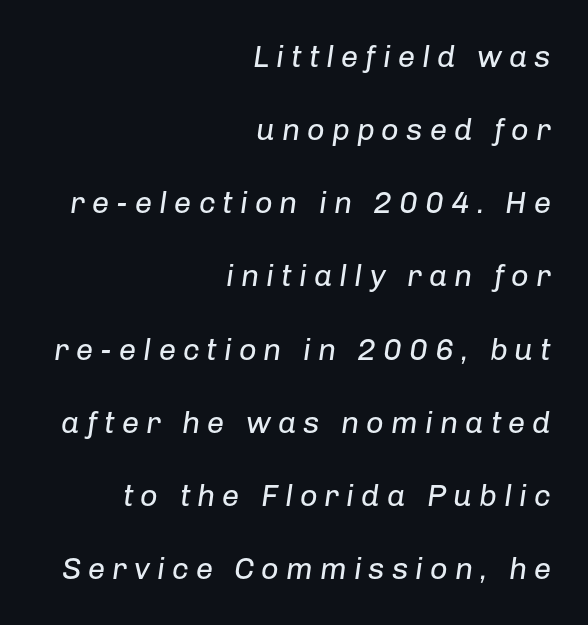
These lines stand farther apart than default settings would place them. The passage shown is typed in a proportional face where columns would drift. These lines have a slow, spaced-out rhythm from letter to letter. Type without underlining. The ragged edge is on the left, which tells us the setting is flush right. Caption: face not bold, strokes unweighted.
